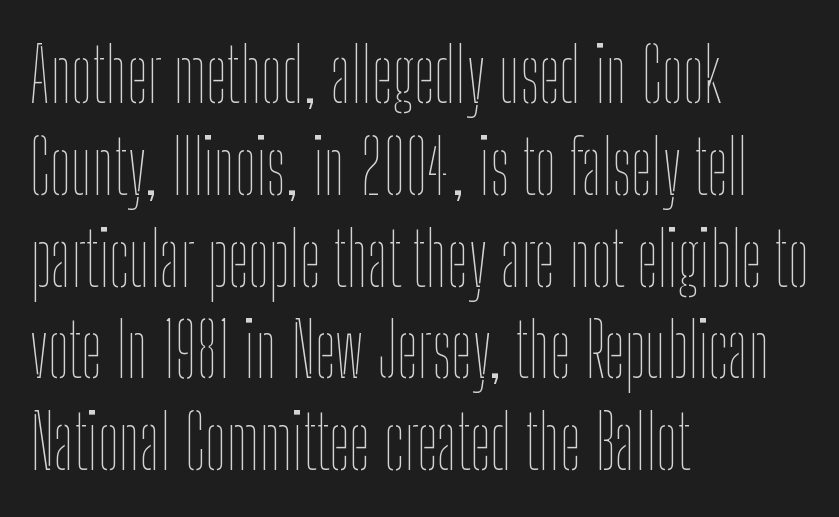
Is the letter spacing exaggerated? No — it looks like the ordinary default. The passage shown is typed in a proportional face where columns would drift. Designer's note — italics off, roman on. Beneath every word, the page is bare. Which margin do the lines hug? The left one — the right edge is uneven. Compared with a typical body face, this is equally light or lighter still.
